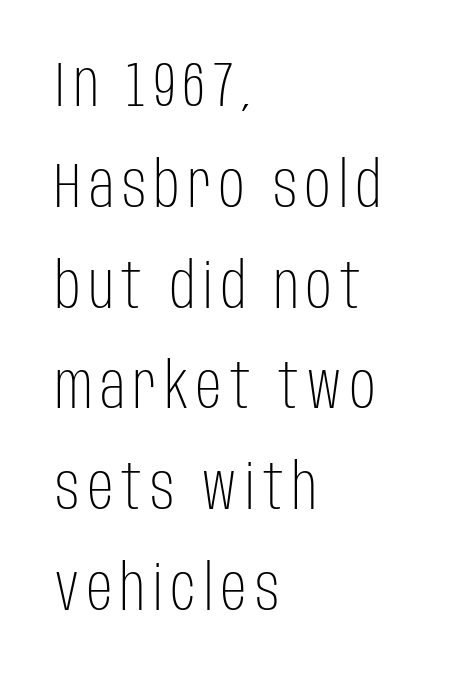
The image shows 63 px light, condensed sans-serif type, upright; set left-aligned, normal line spacing (1.6x), not underlined; low stroke contrast and a large x-height.
